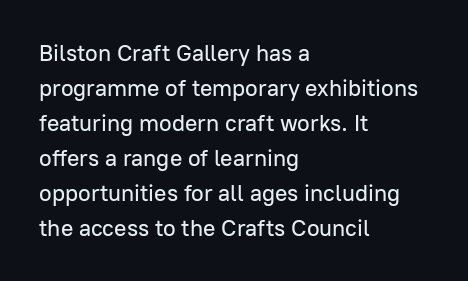
Q: Is the text italic (slanted)? A: No, it is upright.
Q: Is the text underlined? A: No.
Q: How is the paragraph aligned? A: Left-aligned.
Q: Is the spacing between letters normal or unusually wide? A: Normal.
Q: Is the spacing between lines tight, normal or loose? A: Normal.
